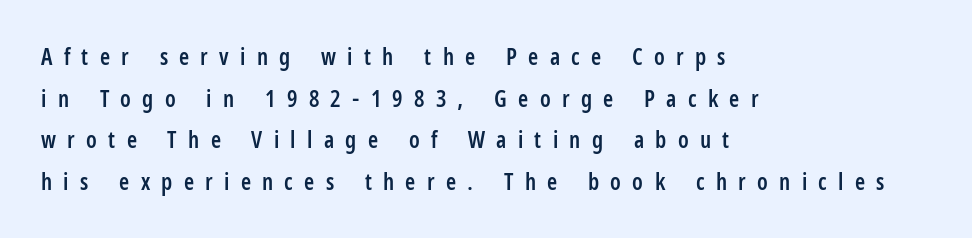
{"italic": "no", "bold": "semi", "underline": "no", "align": "left", "line_spacing_ratio": 1.81, "letter_spacing": "wide", "letter_spacing_em": 0.49, "glyph_px": 23}
